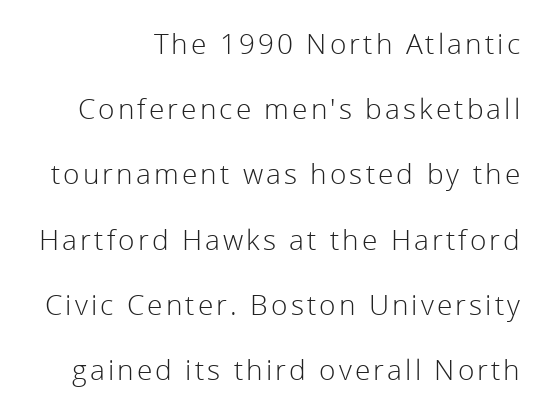
Letters have the restrained weight of plain body copy at most. Vertical spacing — loose. Do the characters align in a grid? No, the font is proportional. The words here are not underlined. Do the letters lean? They stand straight. The font family rendered here belongs to the sans-serif group.
